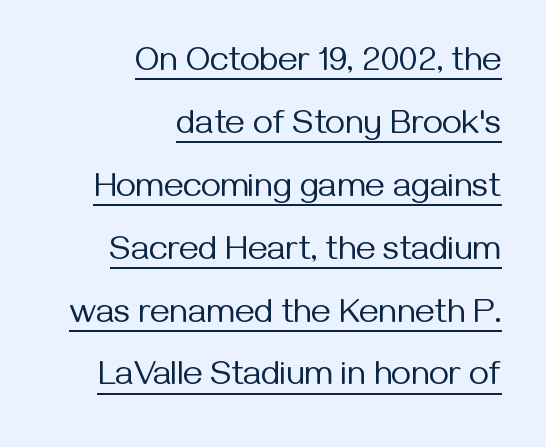
The image shows 34 px regular-weight sans-serif type, upright; set right-aligned, line spacing 1.85x, normal letter spacing, underlined; medium stroke contrast and a medium x-height.
